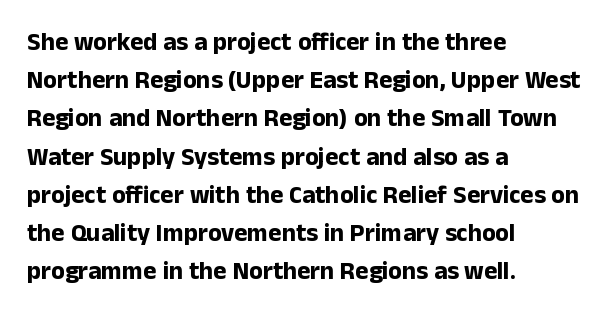
Q: Is the text bold? A: Yes.
Q: Is the text italic (slanted)? A: No, it is upright.
Q: Is the text underlined? A: No.
Q: How is the paragraph aligned? A: Left-aligned.
Q: Is the spacing between letters normal or unusually wide? A: Normal.
Q: Is the spacing between lines tight, normal or loose? A: Normal.
